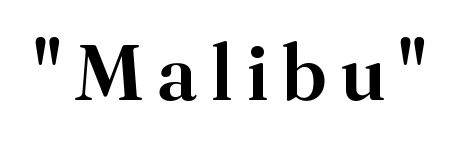
The image shows 79 px serif type, upright; set not underlined; high stroke contrast and a small x-height.
